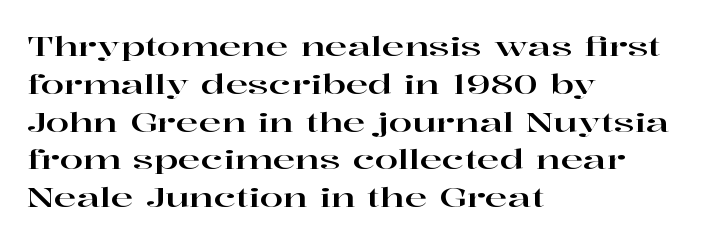
Q: Is the text italic (slanted)? A: No, it is upright.
Q: Is the text underlined? A: No.
Q: How is the paragraph aligned? A: Left-aligned.
Q: Is the spacing between letters normal or unusually wide? A: Normal.
Q: Is the spacing between lines tight, normal or loose? A: Normal.
